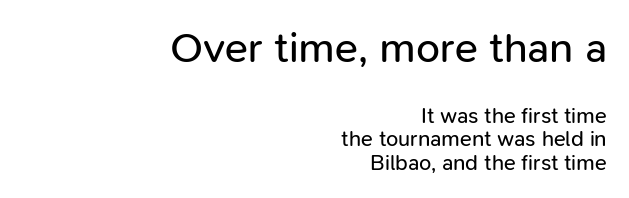
Q: Is the text bold? A: No.
Q: Is the text italic (slanted)? A: No, it is upright.
Q: Is the typeface a serif or a sans-serif typeface? A: Sans-serif.
Q: Is the text underlined? A: No.
Q: How is the paragraph aligned? A: Right-aligned.
Q: Is the spacing between letters normal or unusually wide? A: Normal.
Q: Is the spacing between lines tight, normal or loose? A: Tight.
Q: Which block of text is set in a larger size, the first (top) or the second (bottom)? A: The first (top) one.
Q: Width (condensed, normal, or wide)? A: Normal.
Q: Stroke contrast? A: Low.
Q: x-height? A: Medium.
Q: Monospaced? A: No.
